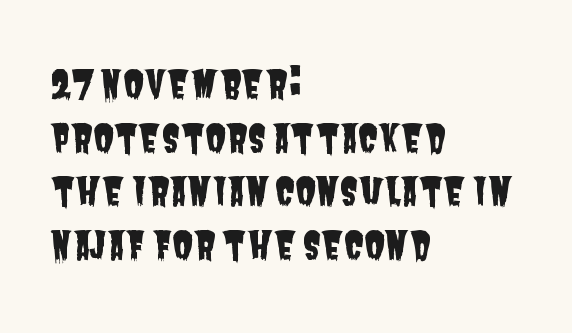
Regarding serifs, this sample does without them. Words appear dense and cohesive because spacing is normal. The gap between lines stays unmarked. A classic flush-left, rag-right setting is used for this passage. Vertical spacing — default.
